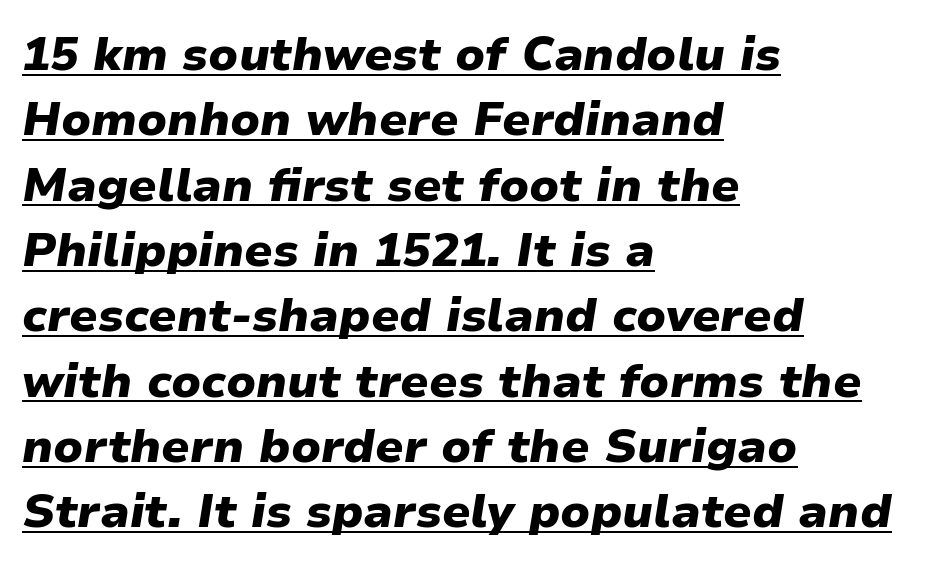
Heavy, bold letterforms. The letters sit at their default tracking, neither squeezed nor spread. This sample uses an oblique cut, with every glyph tilted off the vertical. The passage is arranged the way most books set body copy — flush left. The rendering uses natural spacing where letterforms have individual widths.
